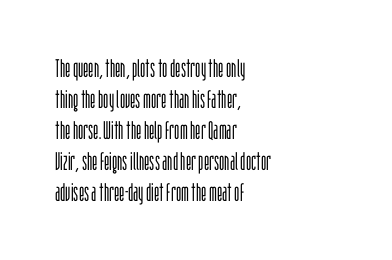
A light-to-regular cut is what we see here. Clear beneath every line of the passage. Vertical strokes here are truly vertical. The passage shown has conventional tracking throughout. Leftover space on each line is placed entirely after the last word.
